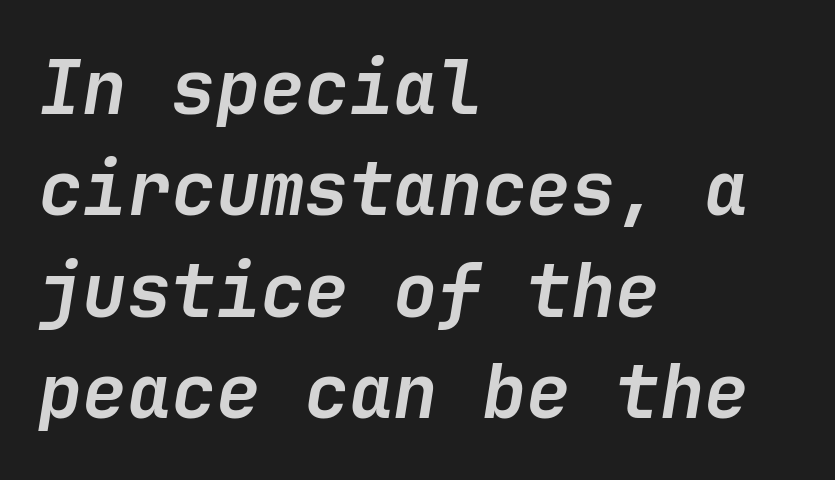
Any mark beneath the type? The region is blank. In terms of posture, this sample is oblique. No extra tracking has been applied to these lines. Line spacing here is normal. Is the block centered? No — it sits flush against the left margin.
